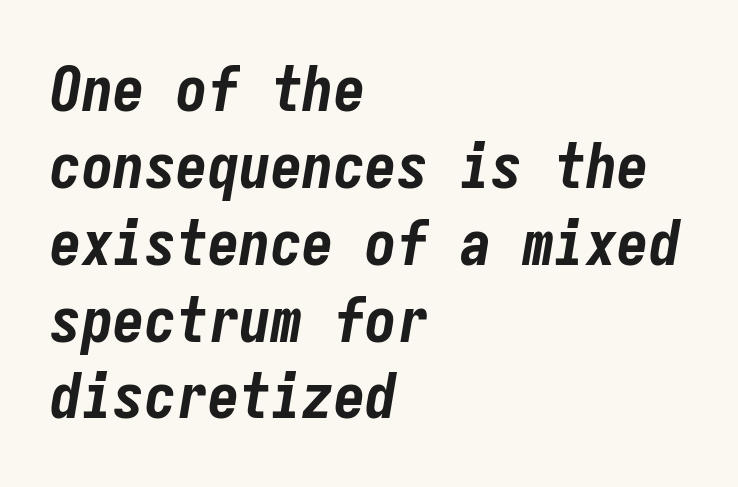
Short and long lines alike share a common starting point at left. Heavy, bold letterforms. Words float on clear page, feet unadorned. The face used here is monospaced, like something from a code editor.
